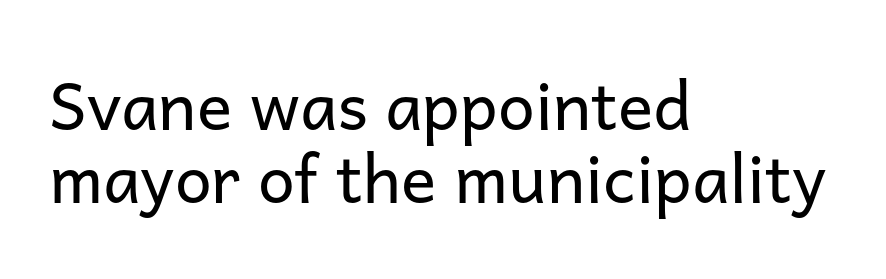
This reads as an unemphasized weight, regular at the heaviest. Style check: upright. The letterforms sit shoulder to shoulder at normal distance. Is this a fixed-width face? No — the glyphs have proportional, varying widths. Quick note: underline off.
